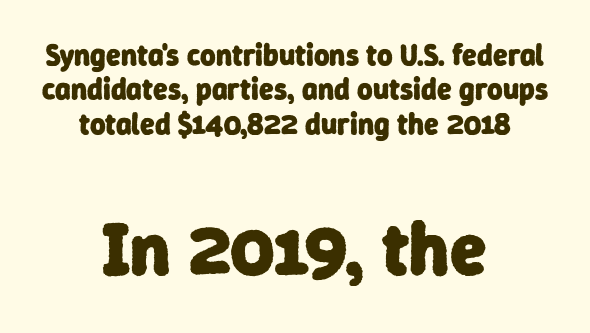
The image shows 75 px heavy sans-serif type; set centered, tight line spacing (1.15x), normal letter spacing, not underlined; the second (bottom) block is 2.5x larger; low stroke contrast and a medium x-height.
